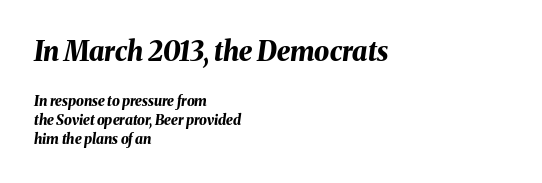
{"italic": "yes", "lean": "right", "slant_degrees": 8, "bold": "yes", "underline": "no", "align": "left", "line_spacing": "normal", "line_spacing_ratio": 1.36, "letter_spacing": "normal", "letter_spacing_em": 0.0, "larger_block": "first", "size_ratio": 1.93, "glyph_px": 27}
